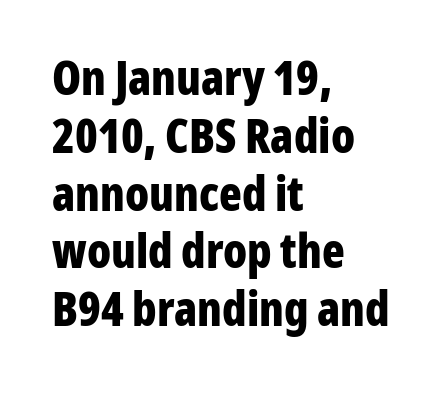
The image shows 47 px bold, condensed sans-serif type, upright; set left-aligned, line spacing 1.23x, normal letter spacing, not underlined; low stroke contrast and a medium x-height.
